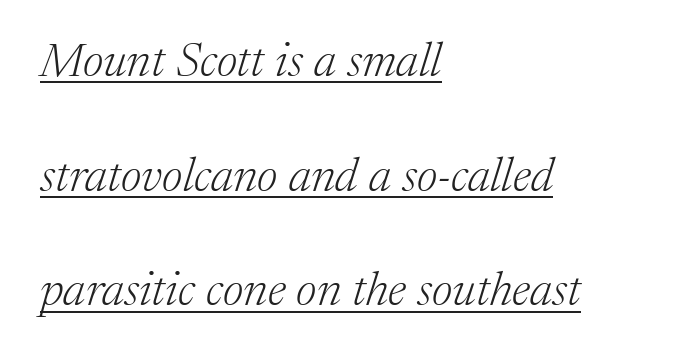
{"serif": "yes", "italic": "yes", "lean": "right", "slant_degrees": 17, "bold": "no", "weight": "light", "width": "normal", "stroke_contrast": "medium", "x_height": "medium", "monospaced": "no", "underline": "yes", "align": "left", "line_spacing": "loose", "line_spacing_ratio": 2.39, "letter_spacing": "normal", "letter_spacing_em": 0.0, "glyph_px": 48}
